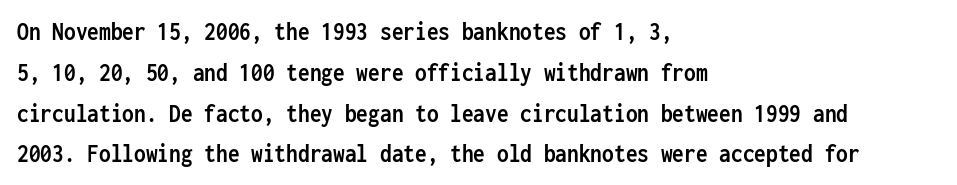
The image shows 26 px bold type, upright; set left-aligned, normal line spacing (1.57x), normal letter spacing, not underlined.
